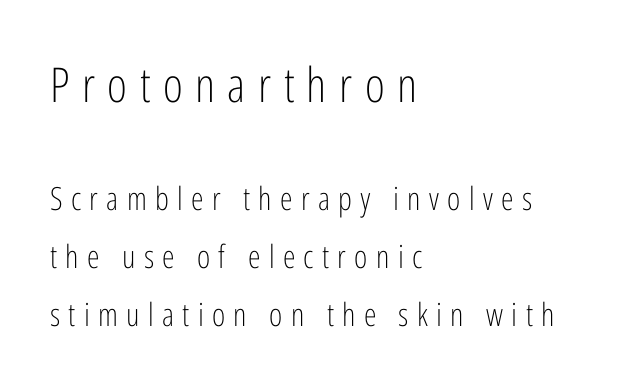
The image shows 48 px light, condensed sans-serif type, upright; set left-aligned, line spacing 1.81x, unusually wide letter spacing (+0.26 em), not underlined; the first (top) block is 1.5x larger; low stroke contrast and a medium x-height.
